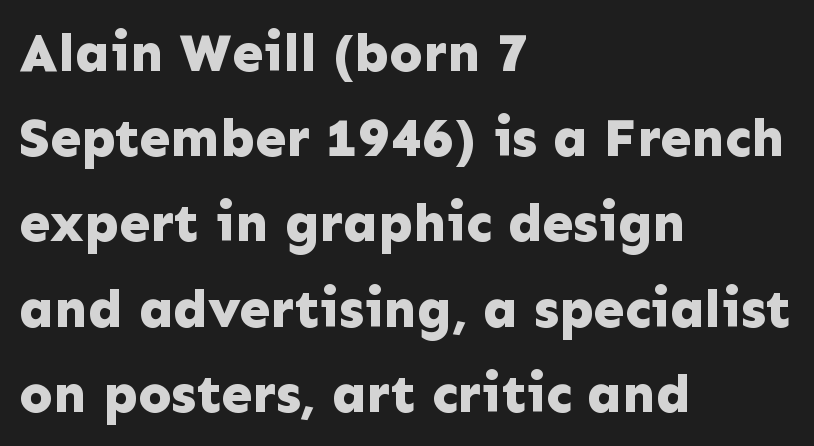
{"serif": "no", "italic": "no", "bold": "yes", "weight": "bold", "width": "normal", "stroke_contrast": "low", "x_height": "medium", "monospaced": "no", "underline": "no", "align": "left", "line_spacing": "normal", "line_spacing_ratio": 1.55, "letter_spacing": "normal", "letter_spacing_em": 0.0, "glyph_px": 55}
